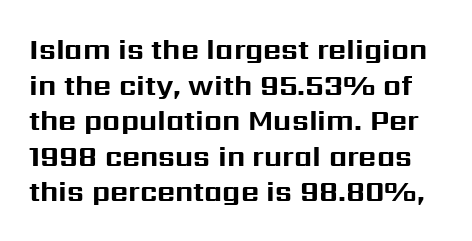
Notice how descenders clear the ascenders below comfortably — that's standard leading. Between one letter and the next there's only the usual sliver of space. The rendering uses natural spacing where letterforms have individual widths. The letters stand straight up with perfectly vertical stems. This sample uses a sans-serif face.
